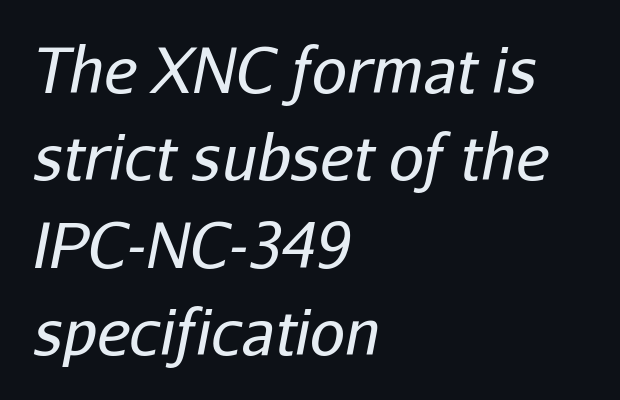
The leading is moderate, giving the passage an even texture. A typesetter would call this proportional, since set widths differ per character. Short and long lines alike share a common starting point at left. You can tell it's italic because the verticals aren't actually vertical. The passage shown has conventional tracking throughout.
